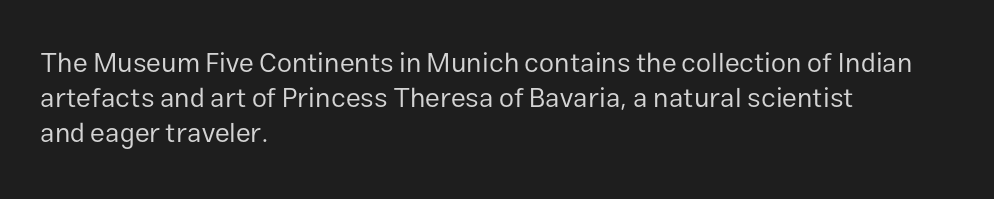
The image shows 27 px text type, upright; set left-aligned, normal line spacing (1.3x), normal letter spacing, not underlined.
